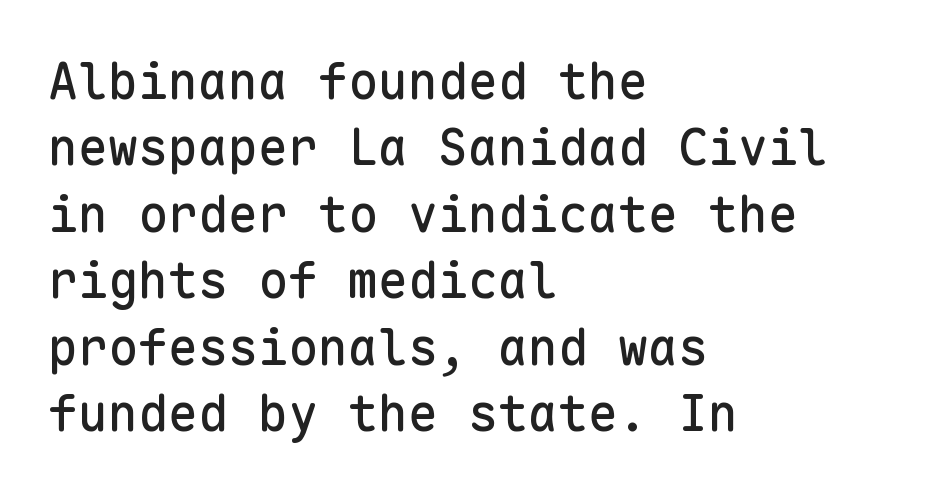
The image shows 50 px sans-serif type, upright, monospaced; set left-aligned, normal line spacing (1.33x), normal letter spacing, not underlined; low stroke contrast and a medium x-height.
